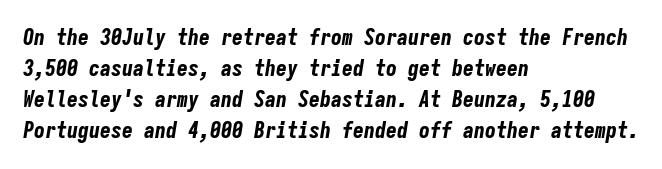
Letter spacing: default. This rendering features lettering with no underline. The whole block is typeset with a tilt. Students, observe: this is what conventionally led text looks like.
